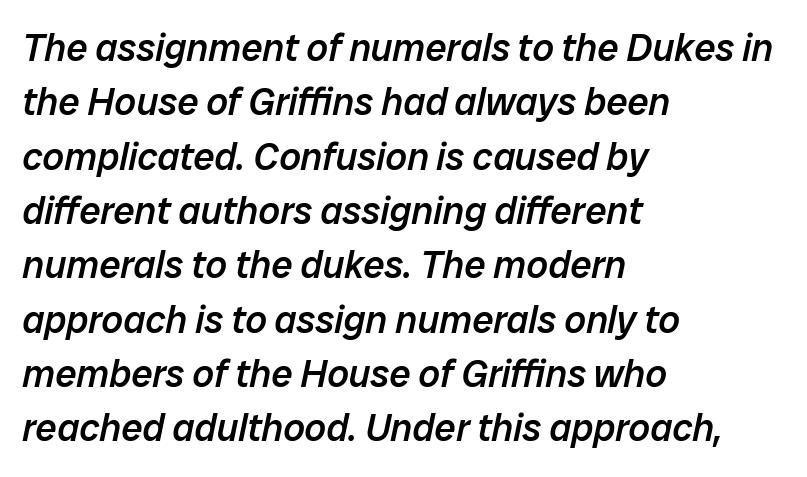
The image shows 38 px semibold type, italic (leaning right); set left-aligned, normal line spacing (1.43x), normal letter spacing, not underlined; low stroke contrast and a medium x-height.
